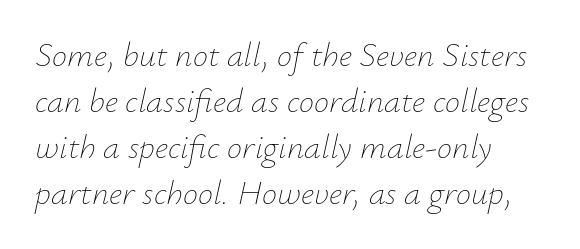
Q: Is the text bold? A: No.
Q: Is the text italic (slanted)? A: Yes, it leans right by about 12 degrees.
Q: Is the text underlined? A: No.
Q: How is the paragraph aligned? A: Left-aligned.
Q: Is the spacing between letters normal or unusually wide? A: Normal.
Q: Is the spacing between lines tight, normal or loose? A: Normal.
Q: Width (condensed, normal, or wide)? A: Normal.
Q: Stroke contrast? A: Low.
Q: x-height? A: Small.
Q: Monospaced? A: No.
